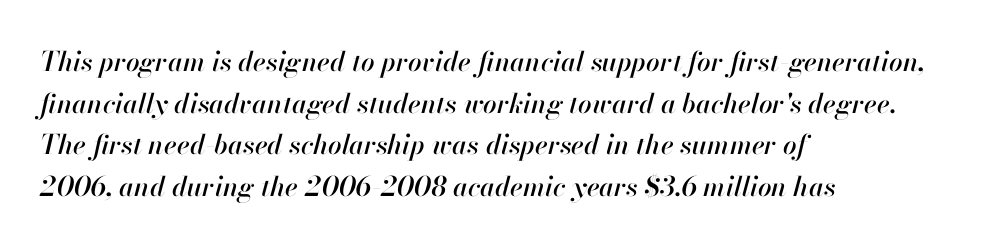
{"italic": "yes", "lean": "right", "slant_degrees": 13, "underline": "no", "align": "left", "line_spacing": "normal", "line_spacing_ratio": 1.54, "letter_spacing": "normal", "letter_spacing_em": 0.0, "glyph_px": 27}
